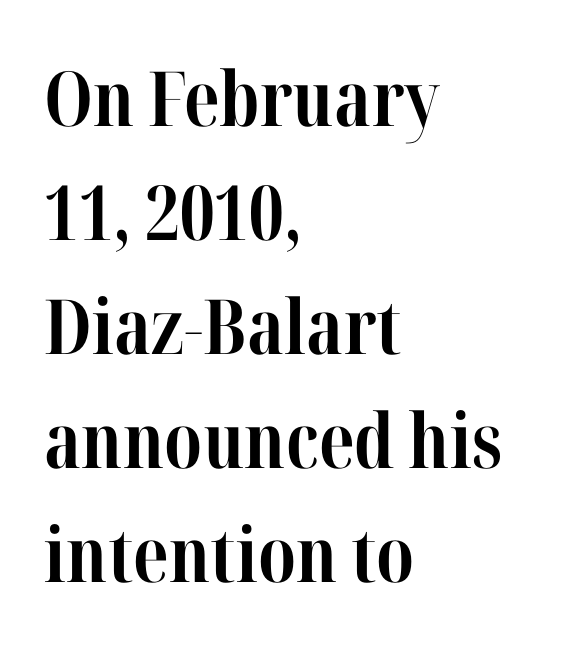
This sample uses an upright cut, with every glyph sitting square on the baseline. These lines carry a lot of weight — the face is fully bold. These lines stack with their left ends in a neat column. The font family rendered here belongs to the serif group. Words appear dense and cohesive because spacing is normal.
